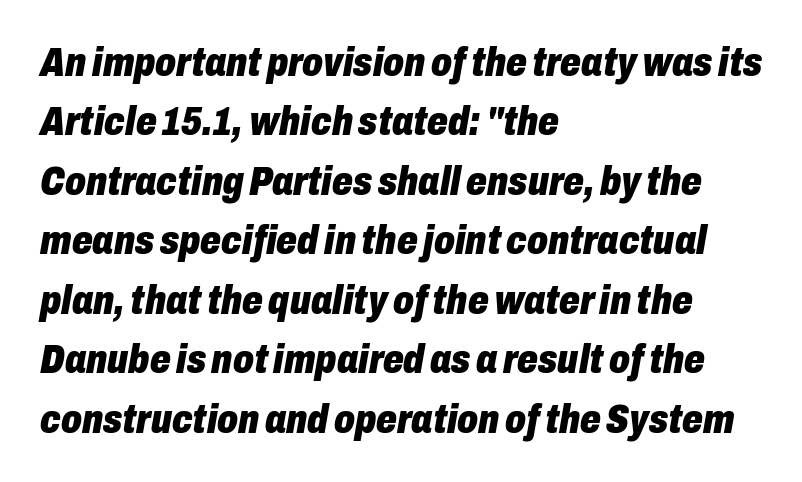
The image shows 41 px heavy, condensed type, italic (leaning right); set left-aligned, normal line spacing (1.45x), normal letter spacing, not underlined; low stroke contrast and a medium x-height.
